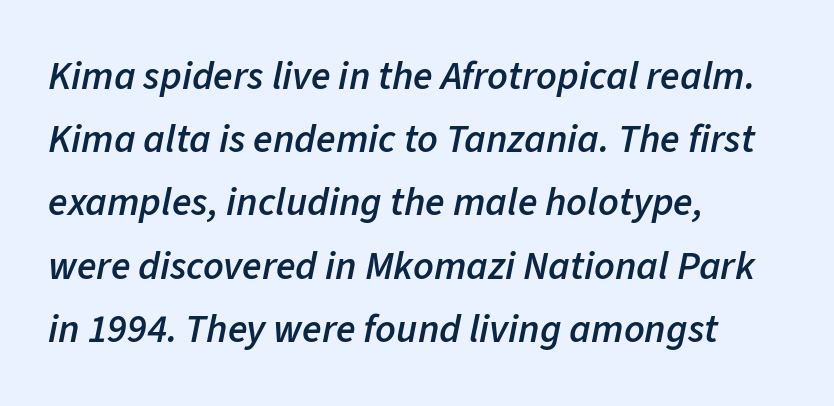
{"italic": "yes", "lean": "right", "slant_degrees": 11, "bold": "semi", "weight": "semibold", "width": "normal", "stroke_contrast": "low", "x_height": "medium", "monospaced": "no", "underline": "no", "align": "left", "line_spacing": "normal", "line_spacing_ratio": 1.58, "letter_spacing": "normal", "letter_spacing_em": 0.0, "glyph_px": 40}
